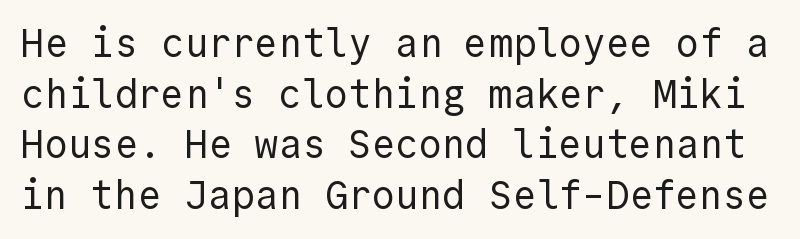
Q: Is the text bold? A: No.
Q: Is the text italic (slanted)? A: No, it is upright.
Q: Is the typeface a serif or a sans-serif typeface? A: Sans-serif.
Q: Is the text underlined? A: No.
Q: Is the spacing between letters normal or unusually wide? A: Normal.
Q: Is the spacing between lines tight, normal or loose? A: Normal.
Q: Width (condensed, normal, or wide)? A: Normal.
Q: x-height? A: Medium.
Q: Monospaced? A: Yes.
